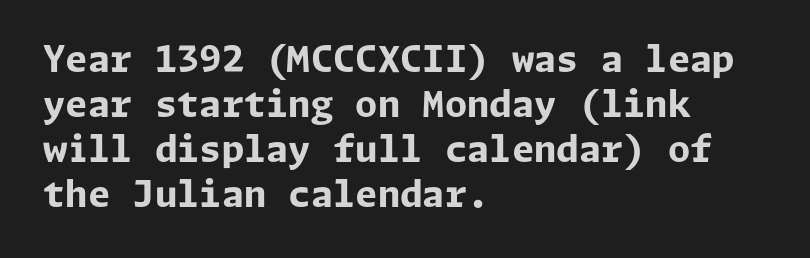
{"serif": "no", "italic": "no", "bold": "yes", "weight": "bold", "width": "normal", "stroke_contrast": "low", "x_height": "medium", "underline": "no", "align": "left", "line_spacing": "normal", "line_spacing_ratio": 1.25, "letter_spacing": "normal", "letter_spacing_em": 0.0, "glyph_px": 36}
